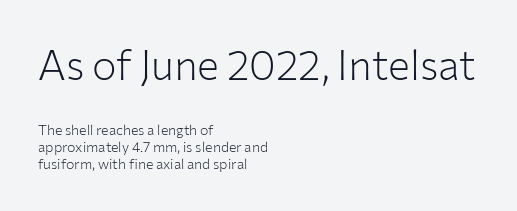
Q: Is the text bold? A: No.
Q: Is the text italic (slanted)? A: No, it is upright.
Q: Is the typeface a serif or a sans-serif typeface? A: Sans-serif.
Q: Is the text underlined? A: No.
Q: How is the paragraph aligned? A: Left-aligned.
Q: Is the spacing between letters normal or unusually wide? A: Normal.
Q: Which block of text is set in a larger size, the first (top) or the second (bottom)? A: The first (top) one.
Q: Width (condensed, normal, or wide)? A: Normal.
Q: Stroke contrast? A: Low.
Q: x-height? A: Medium.
Q: Monospaced? A: No.
